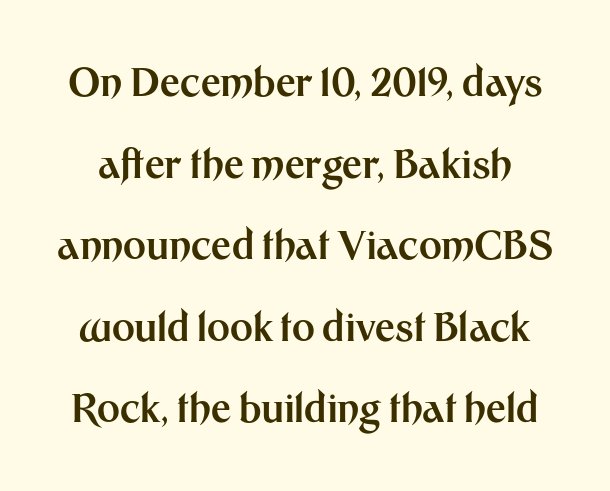
{"serif": "no", "italic": "no", "bold": "yes", "weight": "bold", "width": "normal", "stroke_contrast": "medium", "x_height": "medium", "monospaced": "no", "underline": "no", "line_spacing": "loose", "line_spacing_ratio": 2.09, "letter_spacing": "normal", "letter_spacing_em": 0.0, "glyph_px": 39}
